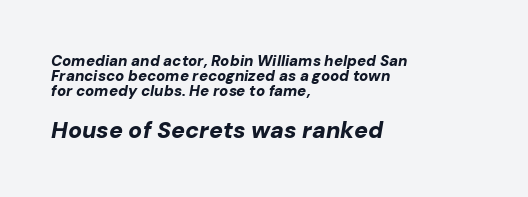
Q: Is the text bold? A: Yes.
Q: Is the text italic (slanted)? A: Yes, it leans right by about 10 degrees.
Q: Is the text underlined? A: No.
Q: How is the paragraph aligned? A: Left-aligned.
Q: Is the spacing between letters normal or unusually wide? A: Normal.
Q: Is the spacing between lines tight, normal or loose? A: Tight.
Q: Which block of text is set in a larger size, the first (top) or the second (bottom)? A: The second (bottom) one.
